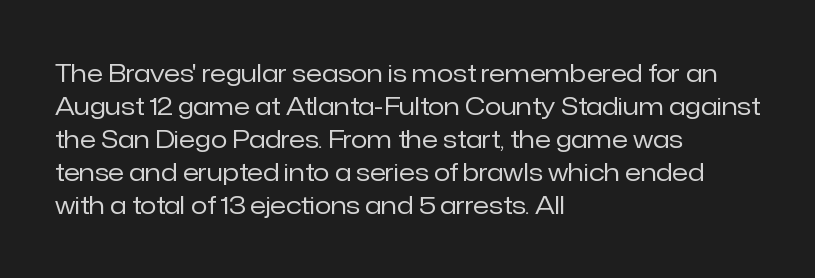
{"italic": "no", "bold": "no", "underline": "no", "align": "left", "line_spacing": "normal", "line_spacing_ratio": 1.38, "letter_spacing": "normal", "letter_spacing_em": 0.0, "glyph_px": 24}
